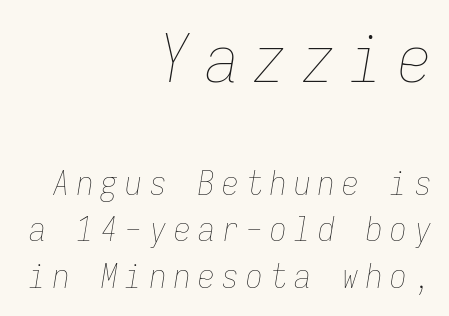
{"italic": "yes", "lean": "right", "slant_degrees": 9, "bold": "no", "weight": "thin", "width": "condensed", "stroke_contrast": "low", "x_height": "medium", "monospaced": "yes", "underline": "no", "align": "right", "line_spacing": "normal", "line_spacing_ratio": 1.4, "letter_spacing": "wide", "letter_spacing_em": 0.23, "larger_block": "first", "size_ratio": 2.0, "glyph_px": 66}
